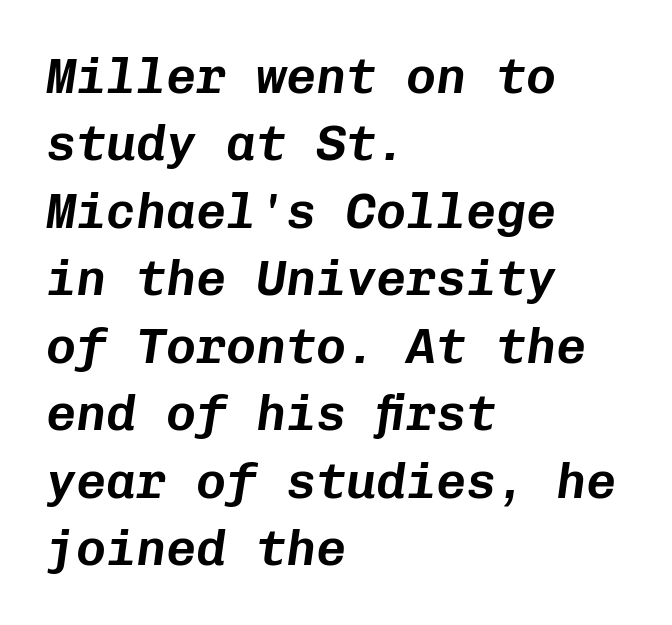
The image shows 50 px text type, italic (leaning right), monospaced; set left-aligned, normal line spacing (1.35x), normal letter spacing, not underlined; low stroke contrast and a medium x-height.
